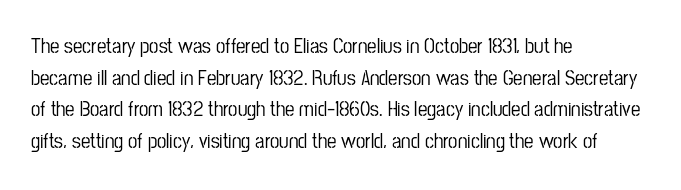
The image shows 21 px text type, upright; set left-aligned, normal line spacing (1.51x), normal letter spacing, not underlined.
